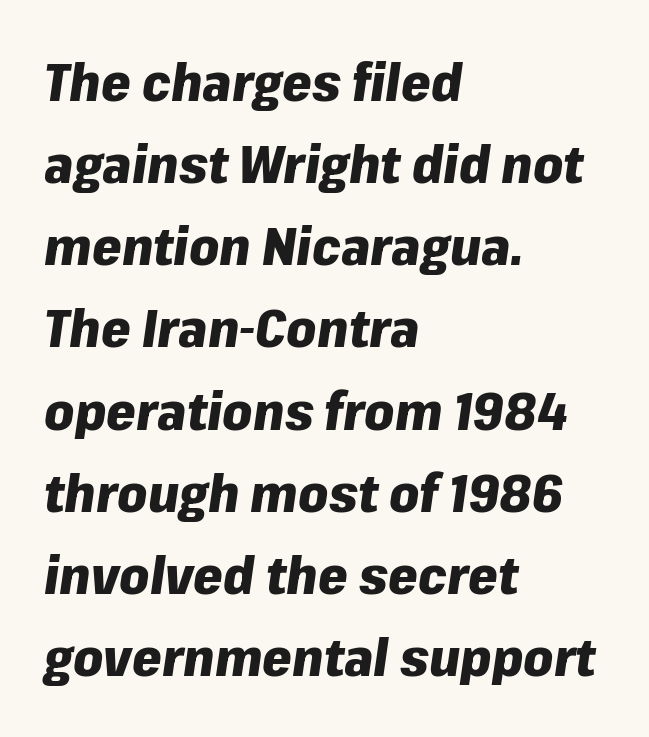
The image shows 53 px heavy type, italic (leaning right); set left-aligned, normal line spacing (1.55x), normal letter spacing, not underlined; low stroke contrast and a medium x-height.
